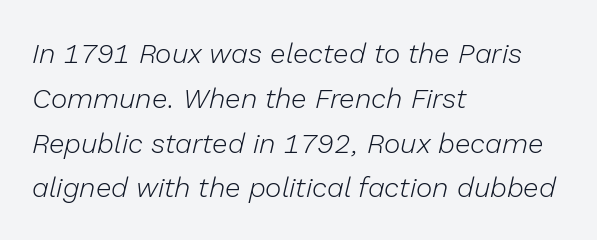
The image shows 28 px light type, italic (leaning right); set left-aligned, normal line spacing (1.6x), normal letter spacing, not underlined; low stroke contrast and a medium x-height.
